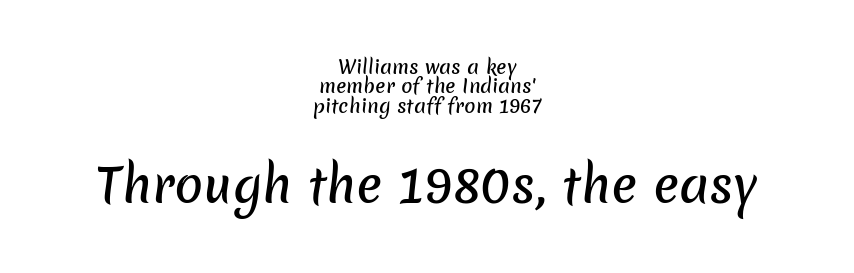
{"serif": "no", "width": "normal", "stroke_contrast": "low", "x_height": "medium", "monospaced": "no", "underline": "no", "align": "center", "line_spacing": "tight", "line_spacing_ratio": 1.02, "letter_spacing": "normal", "letter_spacing_em": 0.0, "larger_block": "second", "size_ratio": 2.53, "glyph_px": 48}
